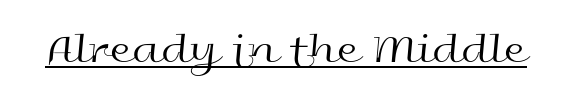
Q: Is the text bold? A: No.
Q: Is the text italic (slanted)? A: No, it is upright.
Q: Is the typeface a serif or a sans-serif typeface? A: Sans-serif.
Q: Is the text underlined? A: Yes.
Q: Is the spacing between letters normal or unusually wide? A: Normal.
Q: Width (condensed, normal, or wide)? A: Wide.
Q: x-height? A: Medium.
Q: Monospaced? A: No.
